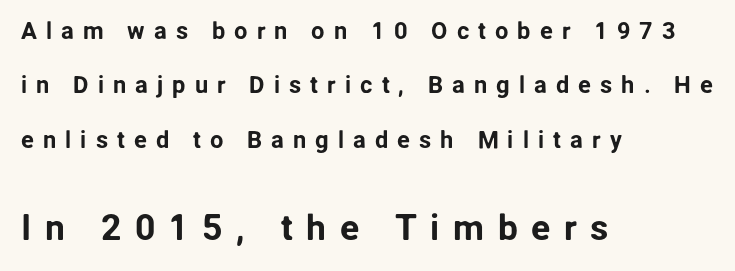
Interline gaps are noticeably wide in this sample. Check the space under the baseline: it is left empty. The emphasis by scale lands on block number two, below. A typesetter would call this heavily tracked-out type. Posture: vertical. Classification — sans serif.
